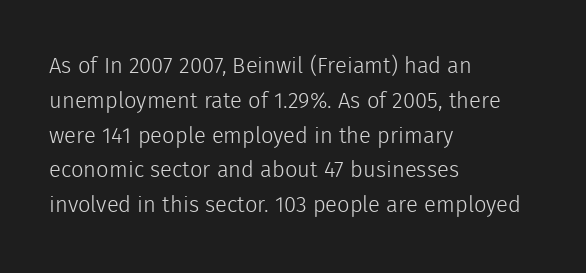
Q: Is the text bold? A: No.
Q: Is the text italic (slanted)? A: No, it is upright.
Q: Is the text underlined? A: No.
Q: How is the paragraph aligned? A: Left-aligned.
Q: Is the spacing between letters normal or unusually wide? A: Normal.
Q: Is the spacing between lines tight, normal or loose? A: Normal.
